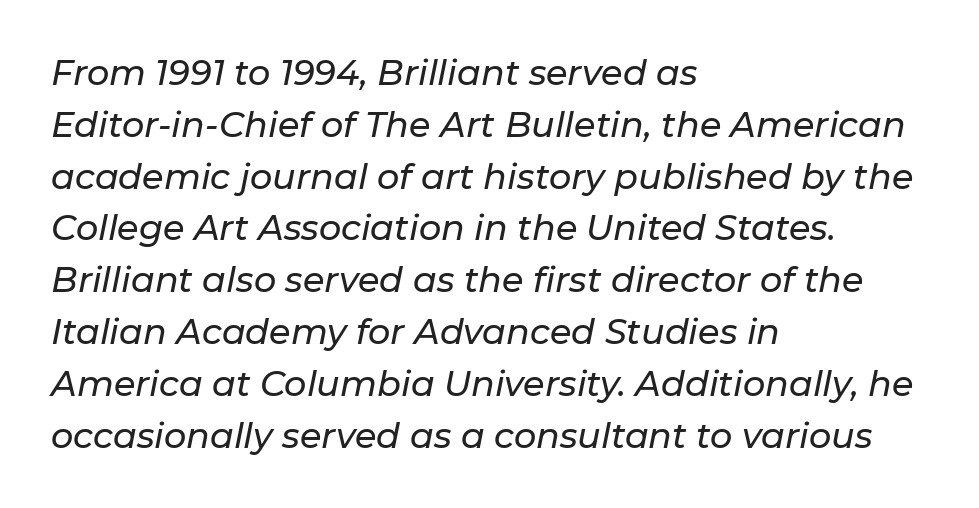
The image shows 35 px text type, italic (leaning right); set left-aligned, normal line spacing (1.48x), normal letter spacing, not underlined; low stroke contrast and a medium x-height.
